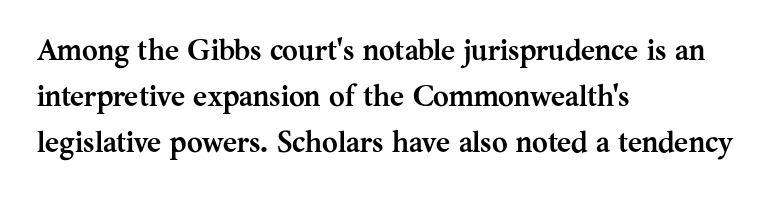
The image shows 30 px semibold serif type, upright; set left-aligned, normal line spacing (1.54x), normal letter spacing, not underlined; medium stroke contrast and a medium x-height.
